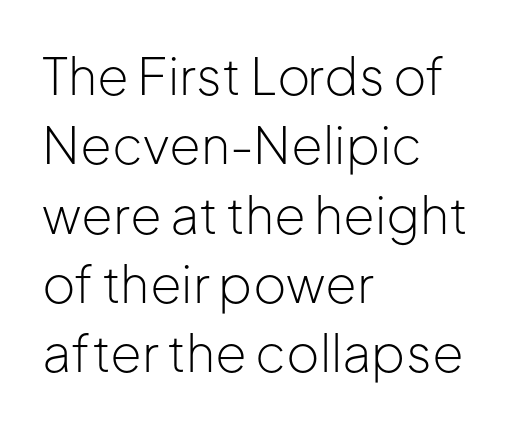
{"serif": "no", "italic": "no", "bold": "no", "weight": "light", "width": "normal", "stroke_contrast": "low", "x_height": "medium", "monospaced": "no", "underline": "no", "align": "left", "line_spacing": "normal", "line_spacing_ratio": 1.36, "letter_spacing": "normal", "letter_spacing_em": 0.0, "glyph_px": 51}
